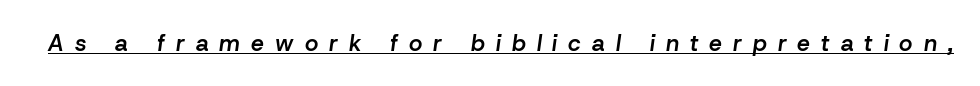
{"italic": "yes", "lean": "right", "slant_degrees": 8, "bold": "semi", "underline": "yes", "letter_spacing": "wide", "letter_spacing_em": 0.48, "glyph_px": 23}
